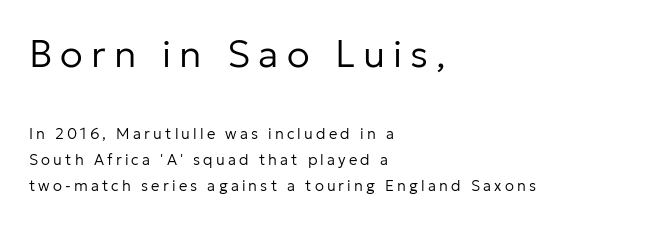
Do the characters align in a grid? No, the font is proportional. A light-to-regular cut is what we see here. Ascenders rise straight up at ninety degrees. Characters follow at a spacing far wider than the type designer built in.
